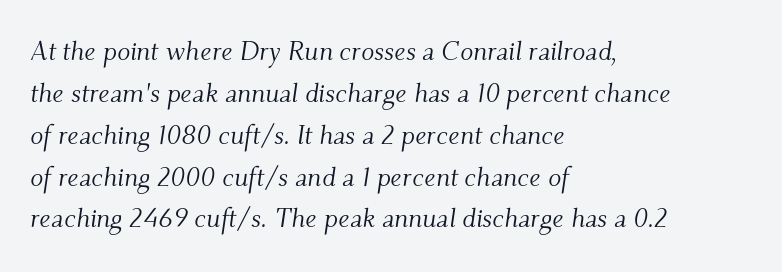
The image shows 27 px text type, italic (leaning right); set left-aligned, normal line spacing (1.55x), normal letter spacing, not underlined.
